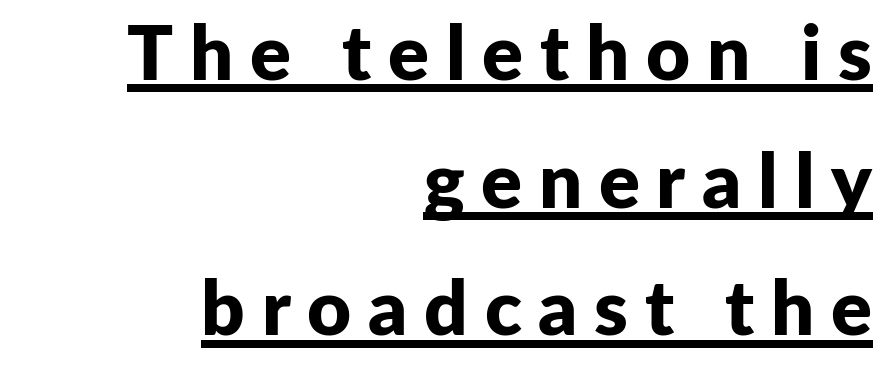
The image shows 76 px bold sans-serif type, upright; set right-aligned, normal line spacing (1.68x), unusually wide letter spacing (+0.22 em), underlined; low stroke contrast and a medium x-height.
